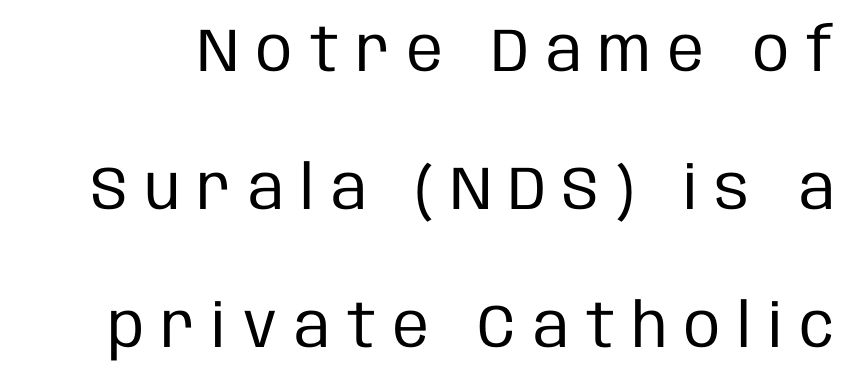
Q: Is the text bold? A: No.
Q: Is the text italic (slanted)? A: No, it is upright.
Q: Is the typeface a serif or a sans-serif typeface? A: Sans-serif.
Q: Is the text underlined? A: No.
Q: Is the spacing between letters normal or unusually wide? A: Unusually wide.
Q: Is the spacing between lines tight, normal or loose? A: Loose.
Q: Width (condensed, normal, or wide)? A: Condensed.
Q: Stroke contrast? A: Low.
Q: x-height? A: Large.
Q: Monospaced? A: No.
